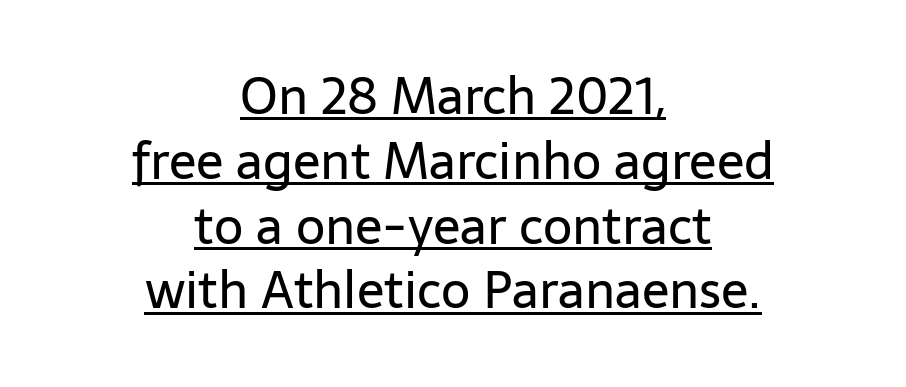
The image shows 51 px regular-weight sans-serif type, upright; set centered, normal line spacing (1.27x), normal letter spacing, underlined; low stroke contrast and a medium x-height.
